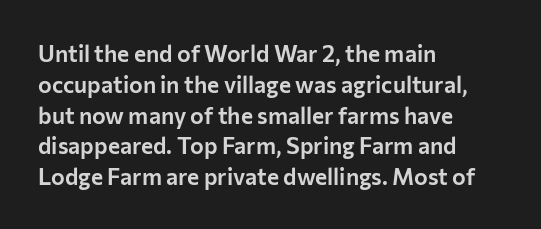
The glyphs are unaccompanied by any horizontal stroke below them. Quick note: not italic, upright. Each word holds together tightly as a unit, with standard inter-letter gaps. The paragraph shown leans on its left margin. Does the leading feel generous? No, just average.
